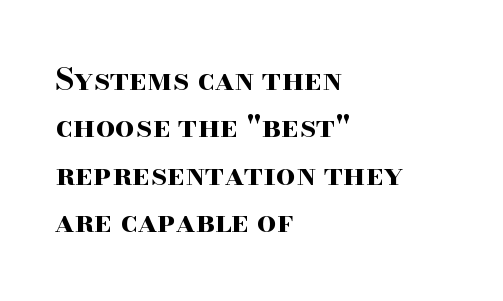
Q: Is the text bold? A: Yes.
Q: Is the text italic (slanted)? A: No, it is upright.
Q: Is the typeface a serif or a sans-serif typeface? A: Serif.
Q: Is the text underlined? A: No.
Q: How is the paragraph aligned? A: Left-aligned.
Q: Is the spacing between letters normal or unusually wide? A: Normal.
Q: Is the spacing between lines tight, normal or loose? A: Normal.
Q: Width (condensed, normal, or wide)? A: Wide.
Q: Stroke contrast? A: High.
Q: x-height? A: Small.
Q: Monospaced? A: No.
